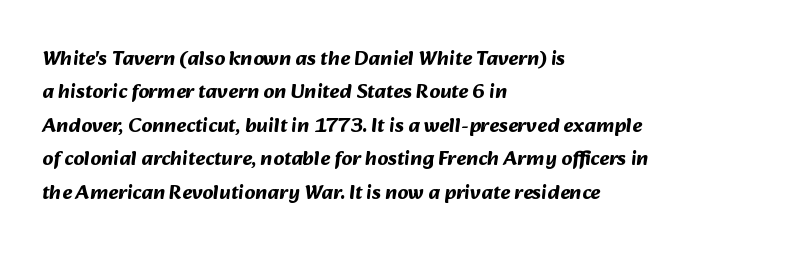
Q: Is the text bold? A: Yes.
Q: Is the text underlined? A: No.
Q: How is the paragraph aligned? A: Left-aligned.
Q: Is the spacing between letters normal or unusually wide? A: Normal.
Q: Is the spacing between lines tight, normal or loose? A: Normal.
